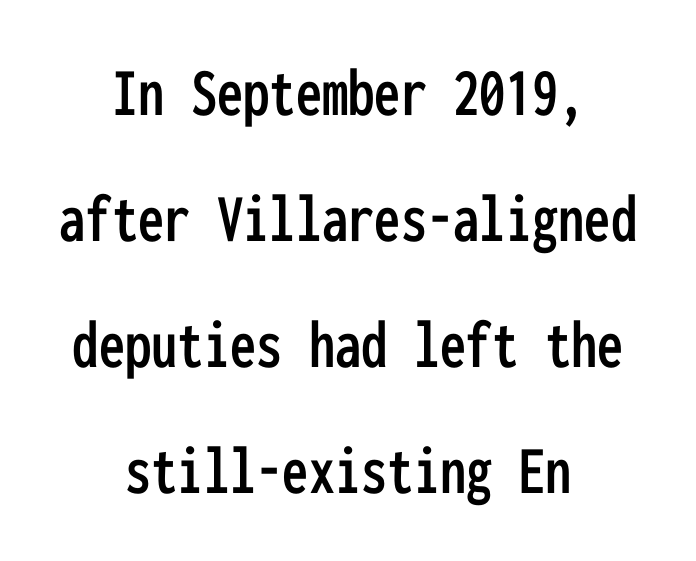
{"serif": "no", "italic": "no", "width": "condensed", "stroke_contrast": "low", "x_height": "medium", "monospaced": "yes", "underline": "no", "align": "center", "line_spacing_ratio": 1.8, "letter_spacing": "normal", "letter_spacing_em": 0.0, "glyph_px": 70}
